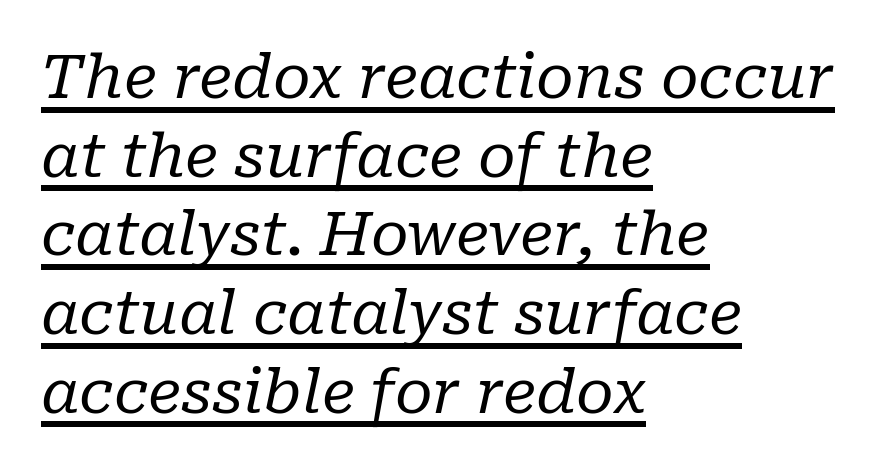
Reading down the column, the eye jumps a familiar distance to each next line. Teacher's note: observe the even left margin — that is flush-left alignment. Is this a heavy cut? Hardly; it is regular or lighter. The face used here is seriffed, in the tradition of book romans. The typesetter has applied underlining to the passage shown. The lettering tilts uniformly, giving the passage an italic look.
